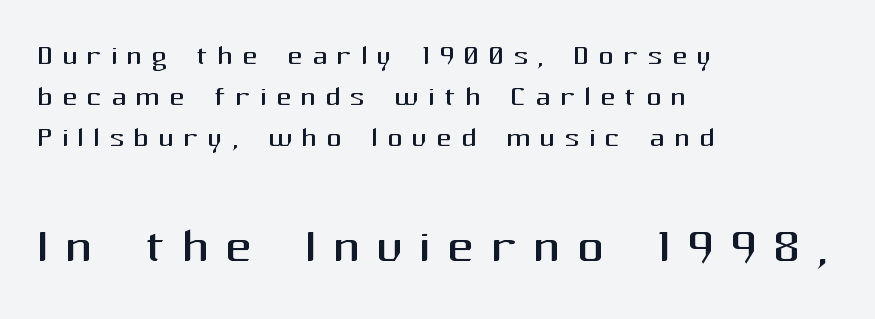
The image shows 67 px regular-weight sans-serif type, upright; set left-aligned, tight line spacing (1.08x), unusually wide letter spacing (+0.24 em), not underlined; the second (bottom) block is 1.76x larger; medium stroke contrast and a medium x-height.
